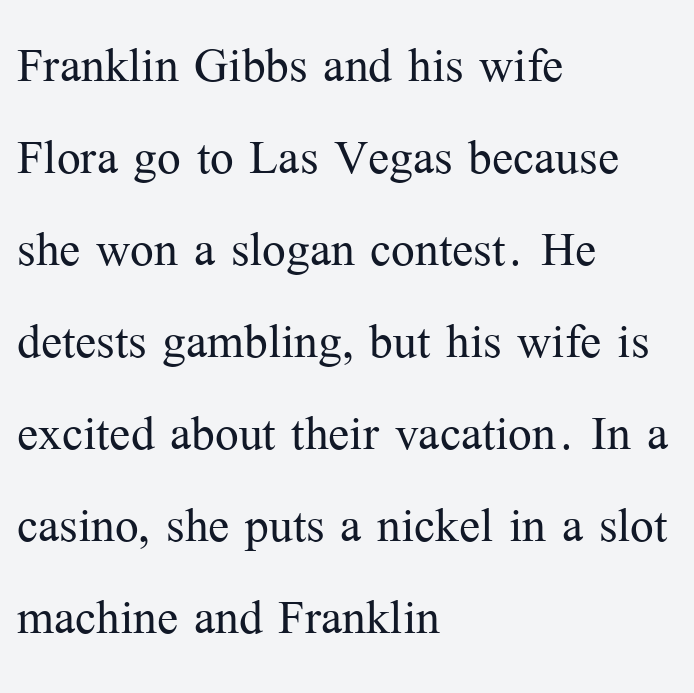
{"serif": "yes", "italic": "no", "bold": "no", "weight": "light", "width": "normal", "stroke_contrast": "medium", "x_height": "medium", "monospaced": "no", "underline": "no", "align": "left", "line_spacing": "normal", "line_spacing_ratio": 1.46, "letter_spacing": "normal", "letter_spacing_em": 0.0, "glyph_px": 63}
